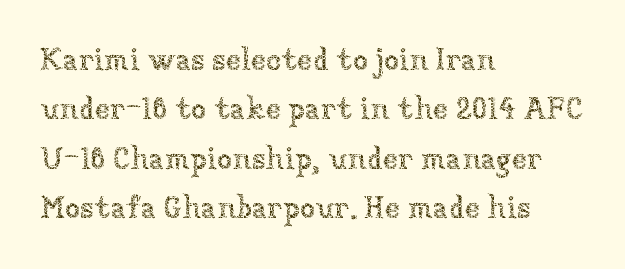
The image shows 31 px thin type, upright; set left-aligned, normal line spacing (1.59x), normal letter spacing, not underlined; low stroke contrast and a medium x-height.
